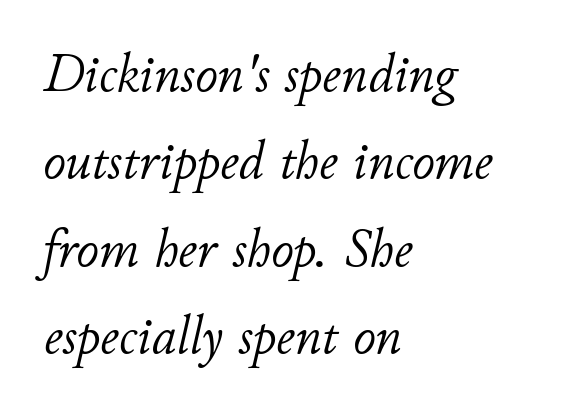
The image shows 55 px light type, italic (leaning right); set left-aligned, normal line spacing (1.59x), normal letter spacing, not underlined; low stroke contrast and a small x-height.
